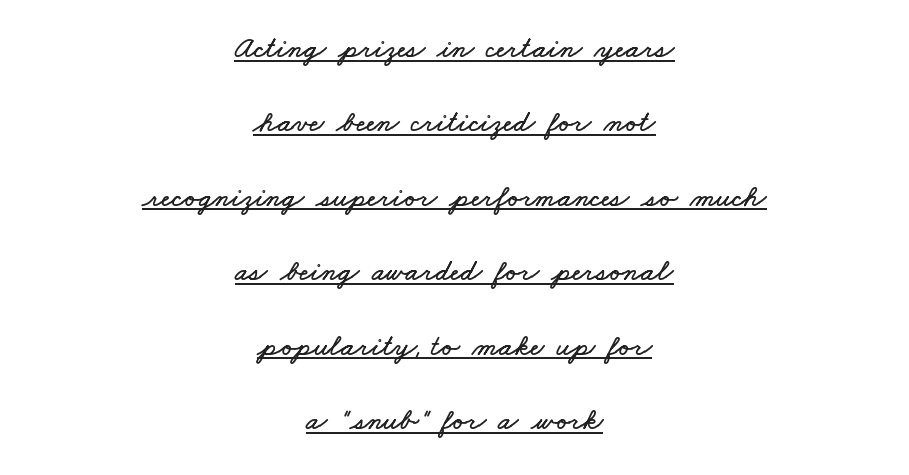
{"width": "wide", "stroke_contrast": "low", "x_height": "small", "monospaced": "no", "underline": "yes", "align": "center", "line_spacing": "loose", "line_spacing_ratio": 2.48, "letter_spacing": "normal", "letter_spacing_em": 0.0, "glyph_px": 30}
